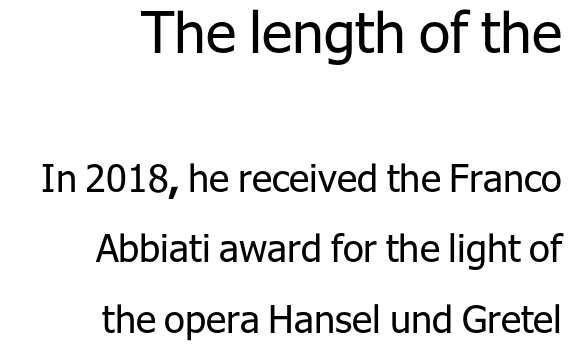
The passage shown is typed in a proportional face where columns would drift. Is the stroke heavy? The answer is a plain regular-or-lighter. Does the copy run flush right? Yes — the right margin is perfectly even. Just letters on the line, the space beneath them empty. No feet cap the strokes, marking this as sans-serif type. The letters in the upper block stand taller than those in the block below.
